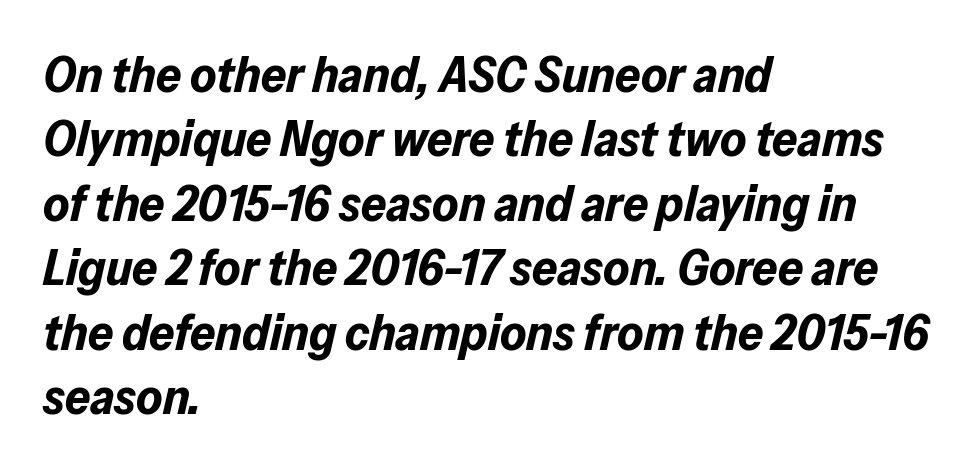
{"italic": "yes", "lean": "right", "slant_degrees": 13, "bold": "yes", "weight": "bold", "width": "normal", "stroke_contrast": "low", "x_height": "medium", "monospaced": "no", "underline": "no", "align": "left", "line_spacing": "normal", "line_spacing_ratio": 1.29, "letter_spacing": "normal", "letter_spacing_em": 0.0, "glyph_px": 50}
